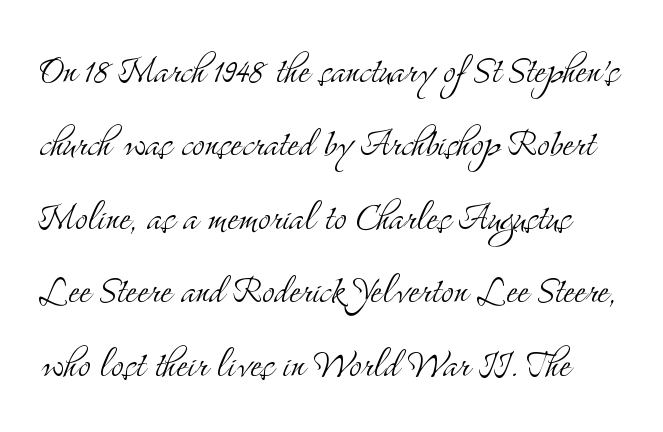
Little horizontal feet cap the strokes, marking this as serif type. Counters stay open thanks to moderate or lighter strokes. Beneath every word, the page is bare. Nobody touched the tracking dial on this one. The lines sit at an ordinary, default distance from one another.
